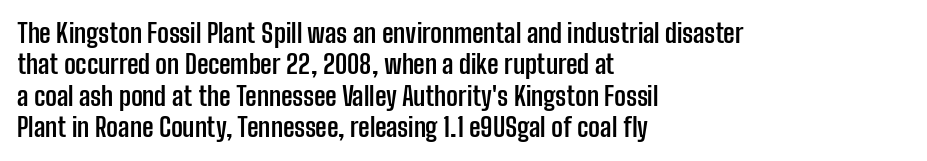
Posture: straight, roman, zero tilt. A student would call this left alignment; a typographer would say flush left, rag right. Rule under the text: the space is simply empty. Between one letter and the next there's only the usual sliver of space. Plenty of ink on the page — the face is bold.
